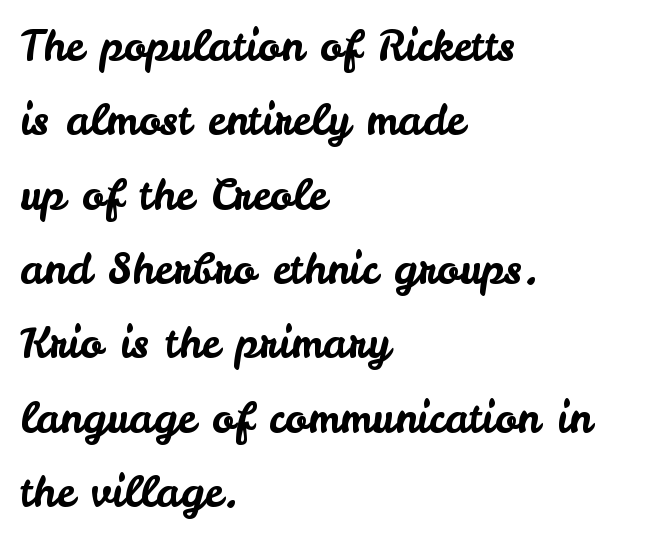
{"serif": "no", "width": "normal", "stroke_contrast": "low", "x_height": "small", "monospaced": "no", "underline": "no", "align": "left", "line_spacing_ratio": 1.77, "letter_spacing": "normal", "letter_spacing_em": 0.0, "glyph_px": 42}
